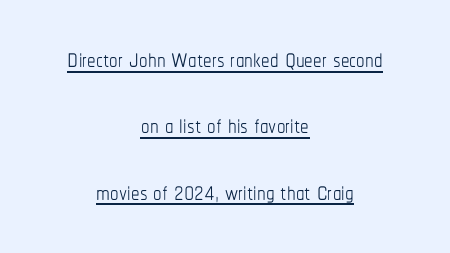
Unlike italic type, these characters show no tilt at all. Emphasis is given by a line drawn under the lettering. Horizontal bands of white between lines are thick stripes. No letter is thick-stroked: the sample isn't bold. Where is the straight margin? There isn't one; the lines are centered. Nothing unusual about the tracking: characters are spaced as the font intends.
